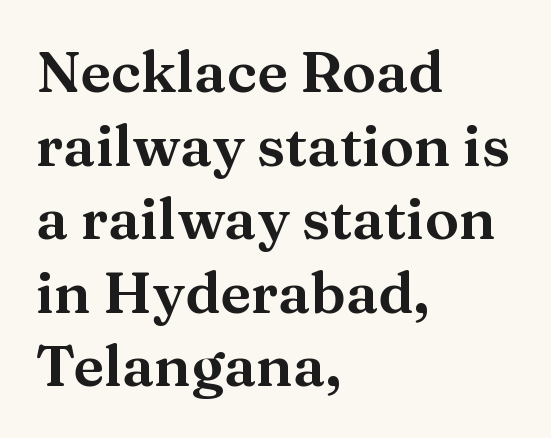
{"serif": "yes", "italic": "no", "width": "wide", "stroke_contrast": "medium", "x_height": "medium", "monospaced": "no", "underline": "no", "align": "left", "line_spacing": "normal", "line_spacing_ratio": 1.29, "letter_spacing": "normal", "letter_spacing_em": 0.0, "glyph_px": 57}
